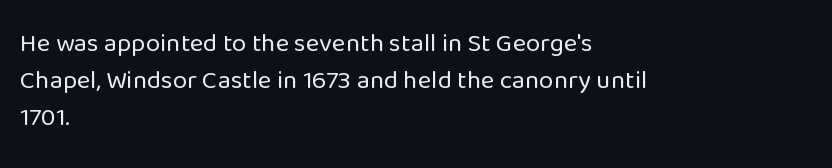
Q: Is the text bold? A: No.
Q: Is the text italic (slanted)? A: No, it is upright.
Q: Is the text underlined? A: No.
Q: How is the paragraph aligned? A: Left-aligned.
Q: Is the spacing between letters normal or unusually wide? A: Normal.
Q: Is the spacing between lines tight, normal or loose? A: Normal.
